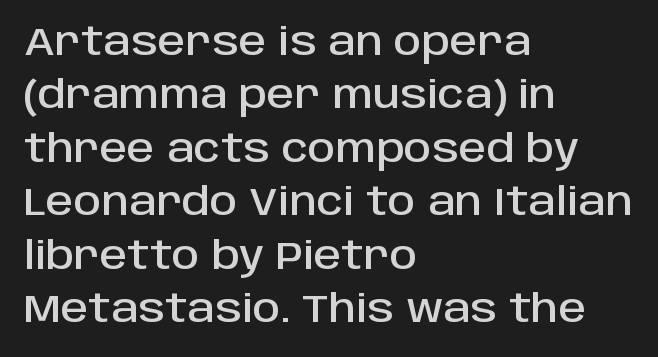
Q: Is the text italic (slanted)? A: No, it is upright.
Q: Is the typeface a serif or a sans-serif typeface? A: Sans-serif.
Q: Is the text underlined? A: No.
Q: How is the paragraph aligned? A: Left-aligned.
Q: Is the spacing between letters normal or unusually wide? A: Normal.
Q: Is the spacing between lines tight, normal or loose? A: Normal.
Q: Width (condensed, normal, or wide)? A: Normal.
Q: Stroke contrast? A: Low.
Q: x-height? A: Large.
Q: Monospaced? A: No.
